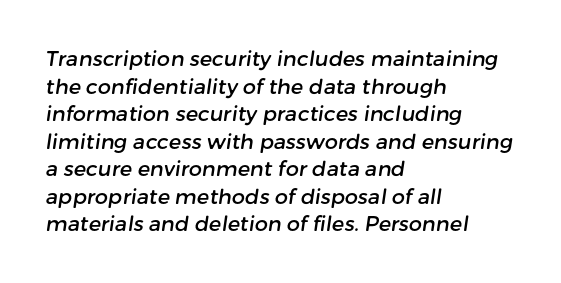
The image shows 21 px text type; set left-aligned, normal line spacing (1.31x), normal letter spacing, not underlined.
